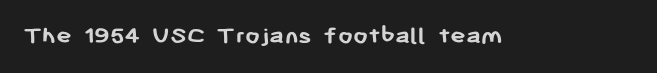
The image shows 26 px bold type, upright; set normal letter spacing, not underlined.
